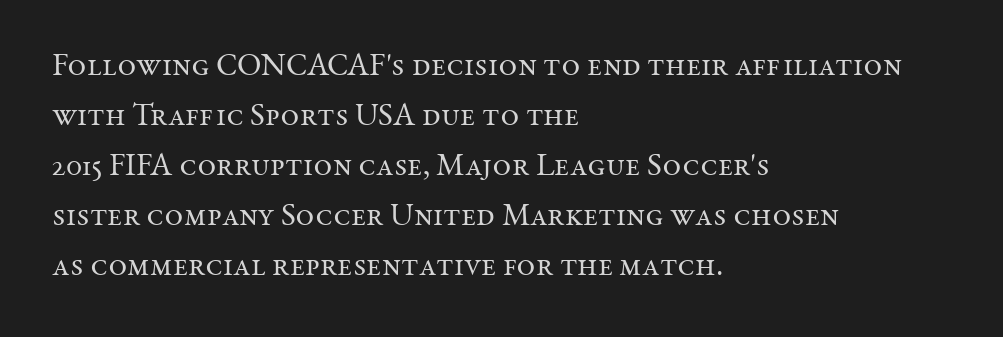
{"serif": "yes", "italic": "no", "bold": "no", "weight": "regular", "width": "normal", "stroke_contrast": "medium", "x_height": "medium", "monospaced": "no", "underline": "no", "align": "left", "line_spacing": "normal", "line_spacing_ratio": 1.56, "letter_spacing": "normal", "letter_spacing_em": 0.0, "glyph_px": 32}
